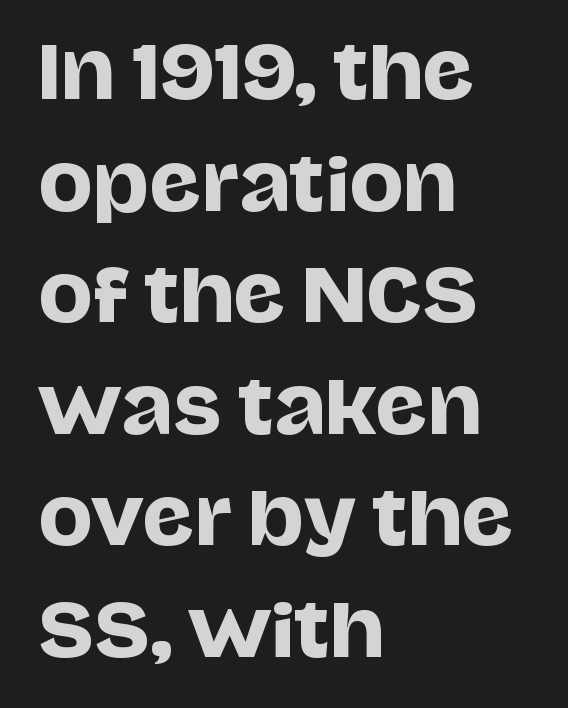
A typesetter would call this leading conventional body-copy spacing. The compositor pushed each line to the left boundary. Only glyphs here, with clear space below each row. The type family on display is of the sans-serif kind. The passage shown is typed in a proportional face where columns would drift.
